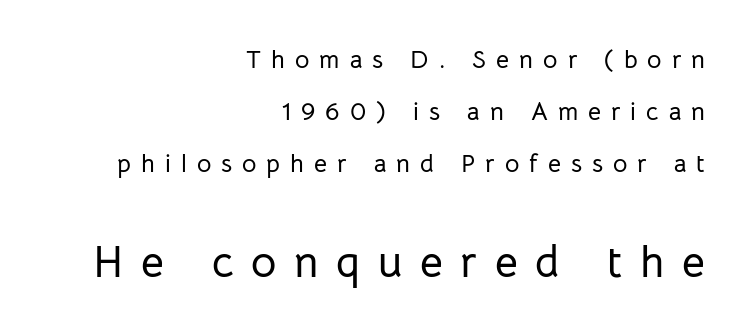
The image shows 44 px sans-serif type, upright; set right-aligned, loose line spacing (2.08x), unusually wide letter spacing (+0.4 em), not underlined; the second (bottom) block is 1.76x larger; low stroke contrast and a medium x-height.
